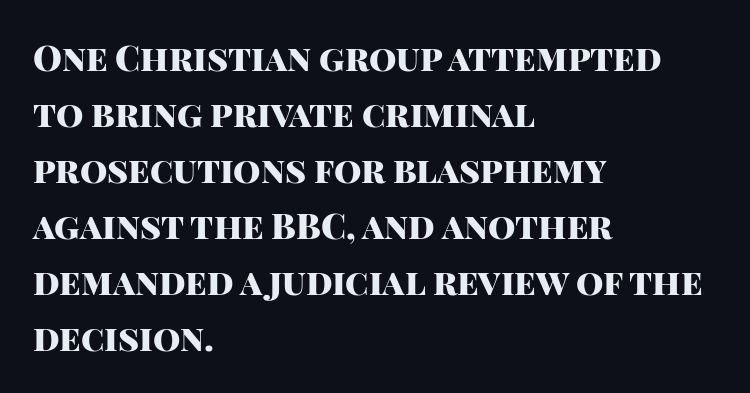
The image shows 35 px heavy sans-serif type, upright; set left-aligned, normal line spacing (1.6x), normal letter spacing, not underlined; high stroke contrast and a large x-height.
